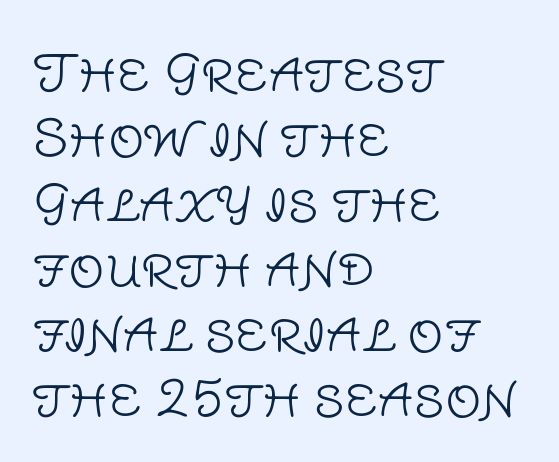
{"serif": "no", "bold": "no", "weight": "light", "width": "normal", "stroke_contrast": "low", "x_height": "large", "monospaced": "no", "underline": "no", "align": "left", "line_spacing": "normal", "line_spacing_ratio": 1.3, "letter_spacing": "normal", "letter_spacing_em": 0.0, "glyph_px": 50}
